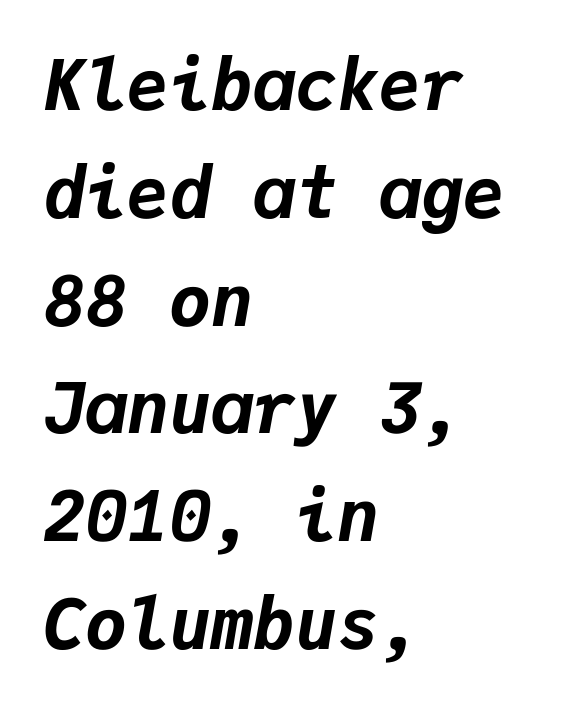
{"italic": "yes", "lean": "right", "slant_degrees": 9, "bold": "yes", "weight": "bold", "width": "normal", "stroke_contrast": "low", "x_height": "medium", "monospaced": "yes", "underline": "no", "align": "left", "line_spacing": "normal", "line_spacing_ratio": 1.54, "letter_spacing": "normal", "letter_spacing_em": 0.0, "glyph_px": 70}
